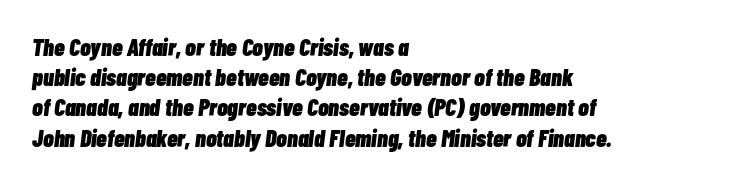
The image shows 24 px bold type, italic (leaning right); set left-aligned, normal line spacing (1.26x), normal letter spacing, not underlined.
